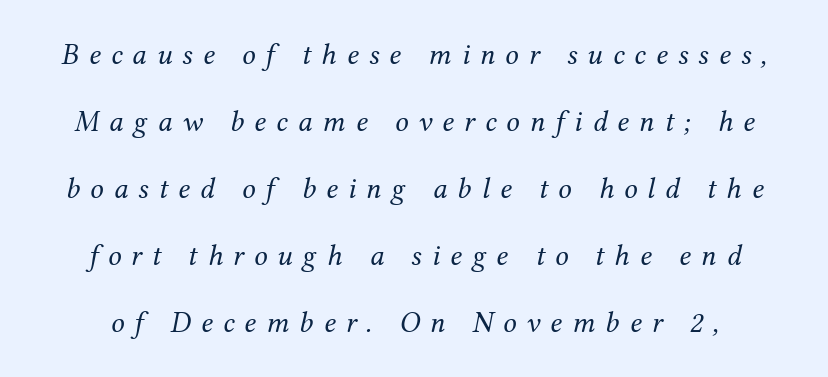
This sample uses a serif face. You can tell it's italic because the verticals aren't actually vertical. The leading is generous, giving the passage an open texture. Character widths vary here, with narrow letters taking less room than wide ones. The specimen omits any rule beneath the text block's lines.
